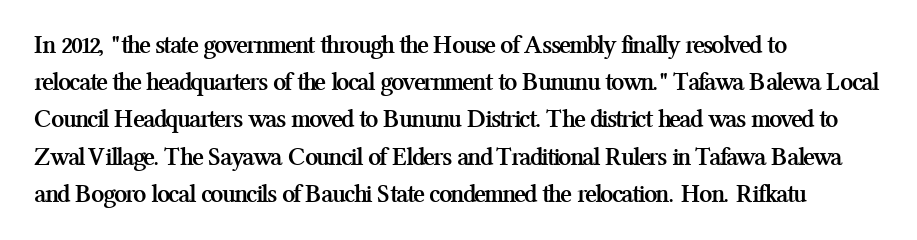
The image shows 26 px bold type, upright; set left-aligned, normal line spacing (1.43x), normal letter spacing, not underlined.
